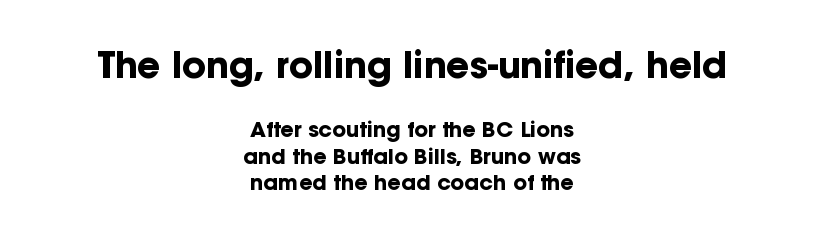
Q: Is the text bold? A: Yes.
Q: Is the text italic (slanted)? A: No, it is upright.
Q: Is the typeface a serif or a sans-serif typeface? A: Sans-serif.
Q: Is the text underlined? A: No.
Q: How is the paragraph aligned? A: Centered.
Q: Is the spacing between letters normal or unusually wide? A: Normal.
Q: Is the spacing between lines tight, normal or loose? A: Normal.
Q: Which block of text is set in a larger size, the first (top) or the second (bottom)? A: The first (top) one.
Q: Width (condensed, normal, or wide)? A: Normal.
Q: Stroke contrast? A: Low.
Q: x-height? A: Medium.
Q: Monospaced? A: No.
